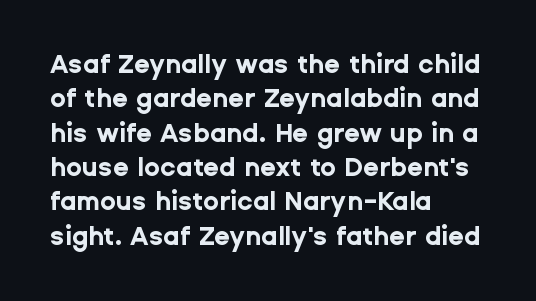
Q: Is the text bold? A: Yes.
Q: Is the text italic (slanted)? A: No, it is upright.
Q: Is the text underlined? A: No.
Q: How is the paragraph aligned? A: Left-aligned.
Q: Is the spacing between letters normal or unusually wide? A: Normal.
Q: Is the spacing between lines tight, normal or loose? A: Normal.
